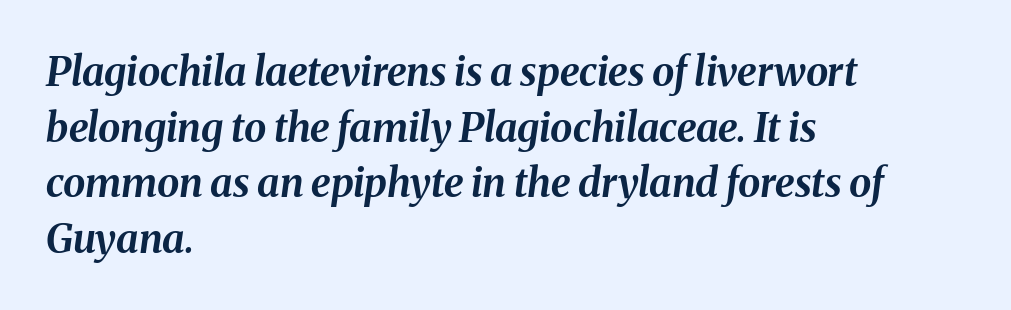
{"italic": "yes", "lean": "right", "slant_degrees": 8, "bold": "yes", "weight": "bold", "width": "normal", "stroke_contrast": "medium", "x_height": "medium", "monospaced": "no", "underline": "no", "align": "left", "line_spacing": "normal", "line_spacing_ratio": 1.39, "letter_spacing": "normal", "letter_spacing_em": 0.0, "glyph_px": 40}
